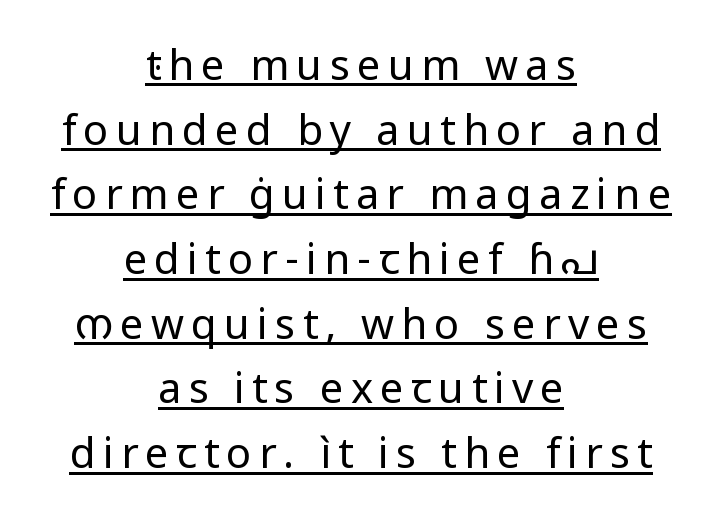
The image shows 42 px regular-weight sans-serif type, upright; set centered, normal line spacing (1.54x), underlined; low stroke contrast and a medium x-height.
